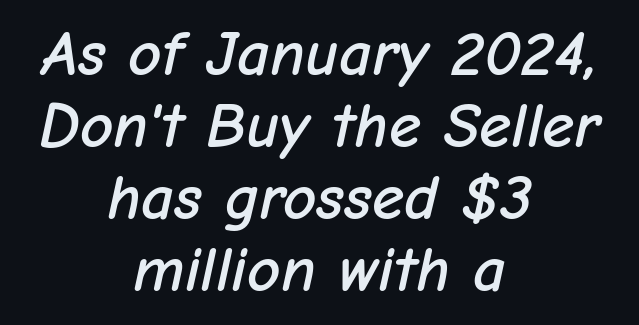
The image shows 65 px text type, italic (leaning right); set centered, tight line spacing (1.11x), normal letter spacing, not underlined; low stroke contrast and a medium x-height.
